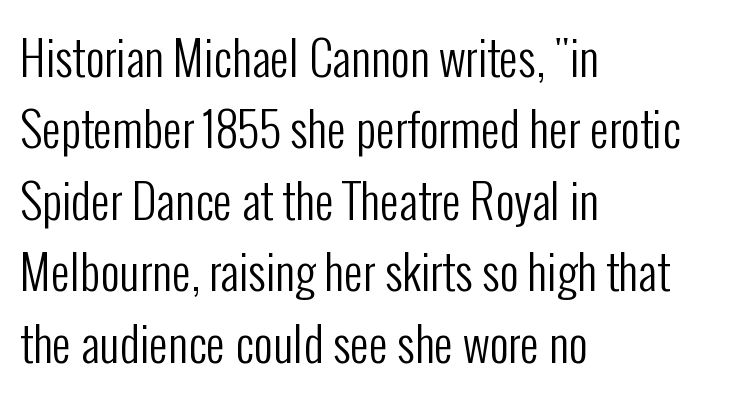
Q: Is the text bold? A: No.
Q: Is the text italic (slanted)? A: No, it is upright.
Q: Is the typeface a serif or a sans-serif typeface? A: Sans-serif.
Q: Is the text underlined? A: No.
Q: How is the paragraph aligned? A: Left-aligned.
Q: Is the spacing between letters normal or unusually wide? A: Normal.
Q: Is the spacing between lines tight, normal or loose? A: Normal.
Q: Width (condensed, normal, or wide)? A: Condensed.
Q: Stroke contrast? A: Low.
Q: x-height? A: Medium.
Q: Monospaced? A: No.
